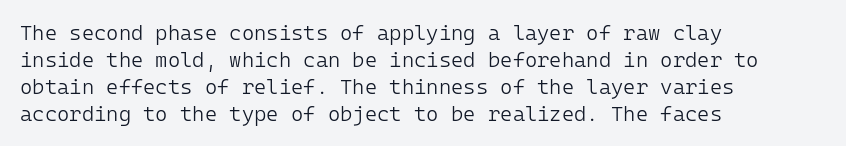
{"italic": "no", "bold": "no", "underline": "no", "align": "left", "line_spacing": "normal", "line_spacing_ratio": 1.28, "letter_spacing": "normal", "letter_spacing_em": 0.0, "glyph_px": 21}
